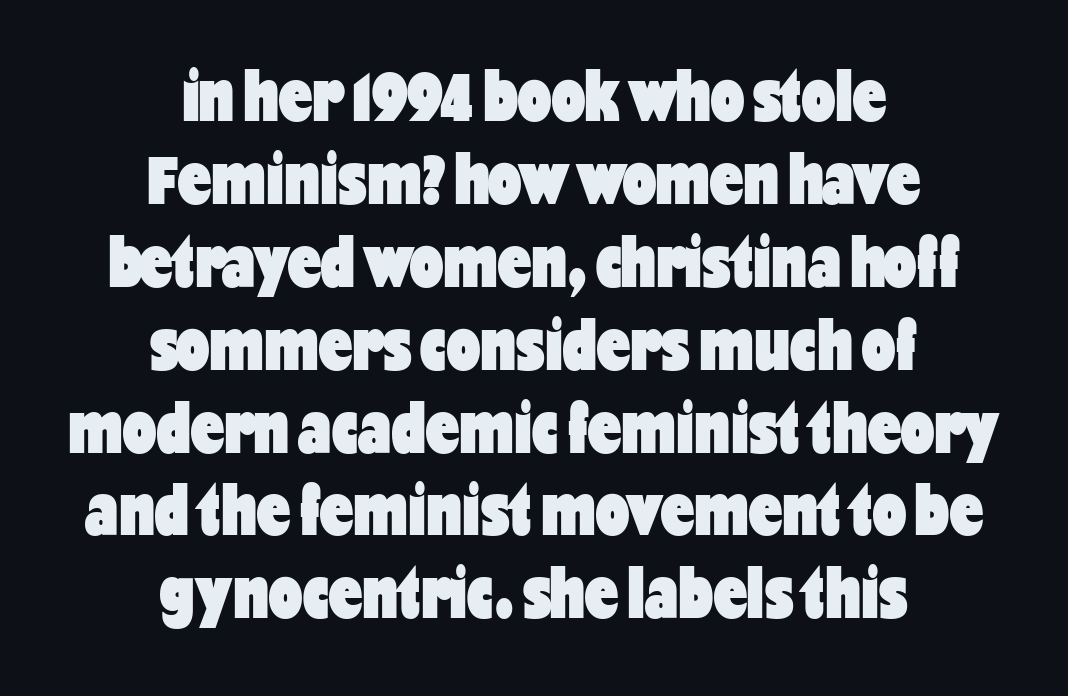
{"serif": "no", "italic": "no", "bold": "yes", "weight": "heavy", "width": "condensed", "stroke_contrast": "low", "x_height": "medium", "monospaced": "no", "underline": "no", "align": "center", "line_spacing": "tight", "line_spacing_ratio": 1.12, "letter_spacing": "normal", "letter_spacing_em": 0.0, "glyph_px": 74}
